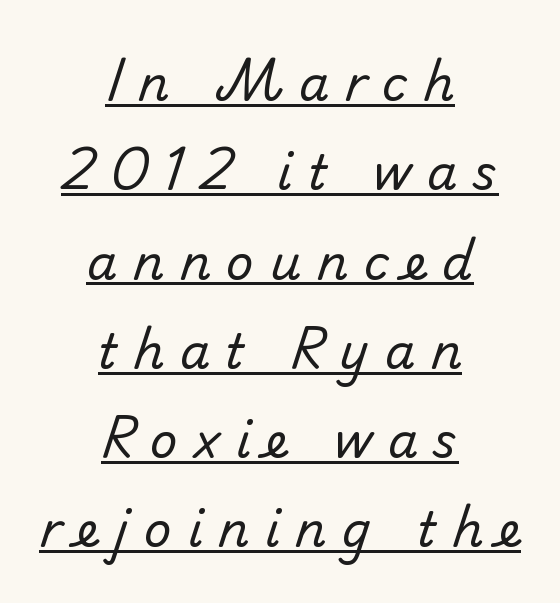
The image shows 48 px regular-weight sans-serif type; set centered, line spacing 1.86x, unusually wide letter spacing (+0.33 em), underlined; low stroke contrast and a small x-height.
